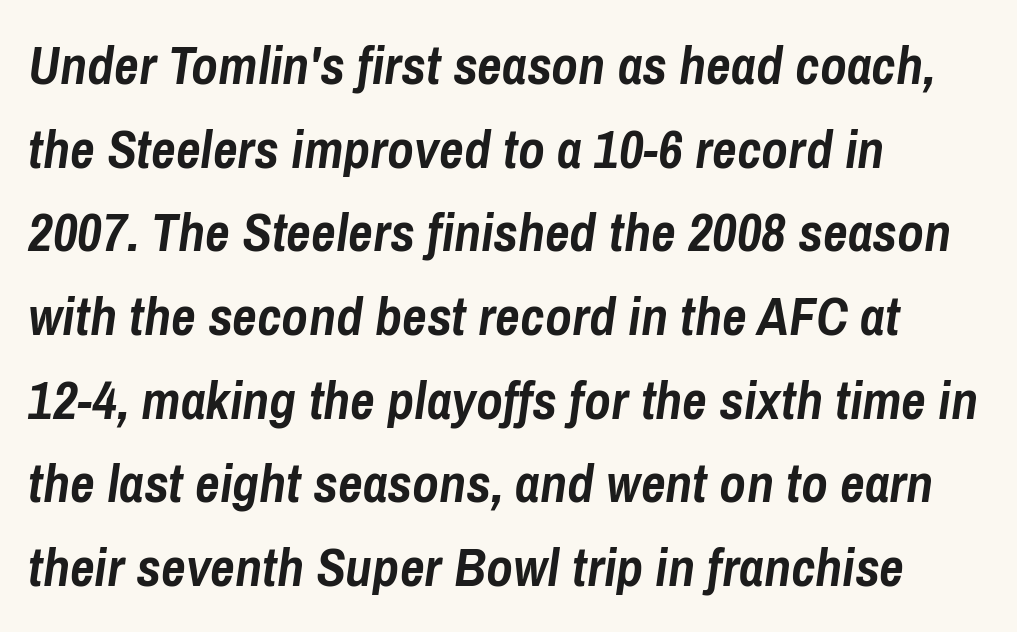
Q: Is the text bold? A: Yes.
Q: Is the text italic (slanted)? A: Yes, it leans right by about 8 degrees.
Q: Is the text underlined? A: No.
Q: How is the paragraph aligned? A: Left-aligned.
Q: Is the spacing between letters normal or unusually wide? A: Normal.
Q: Is the spacing between lines tight, normal or loose? A: Normal.
Q: Width (condensed, normal, or wide)? A: Condensed.
Q: Stroke contrast? A: Low.
Q: x-height? A: Medium.
Q: Monospaced? A: No.
